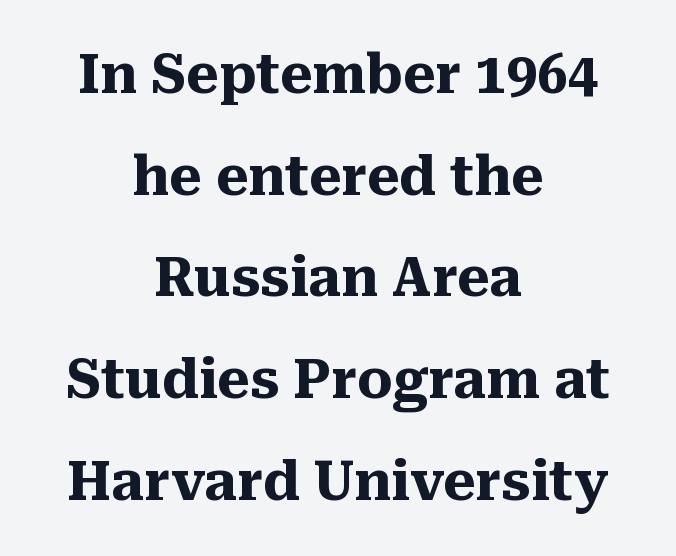
{"serif": "yes", "italic": "no", "bold": "yes", "weight": "heavy", "width": "normal", "stroke_contrast": "medium", "x_height": "medium", "monospaced": "no", "underline": "no", "align": "center", "line_spacing_ratio": 1.85, "letter_spacing": "normal", "letter_spacing_em": 0.0, "glyph_px": 55}
